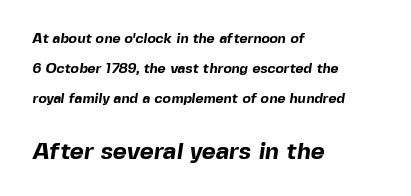
Q: Is the text bold? A: Yes.
Q: Is the text underlined? A: No.
Q: How is the paragraph aligned? A: Left-aligned.
Q: Is the spacing between letters normal or unusually wide? A: Normal.
Q: Is the spacing between lines tight, normal or loose? A: Loose.
Q: Which block of text is set in a larger size, the first (top) or the second (bottom)? A: The second (bottom) one.
